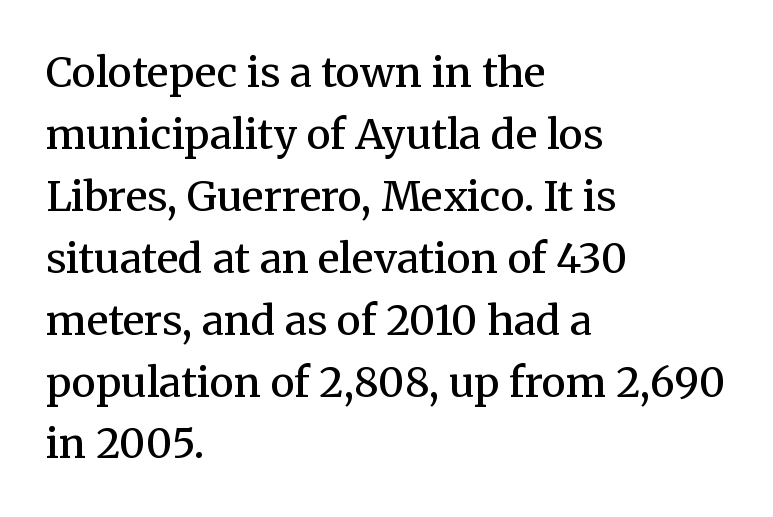
Q: Is the text bold? A: Semi-bold.
Q: Is the text italic (slanted)? A: No, it is upright.
Q: Is the typeface a serif or a sans-serif typeface? A: Serif.
Q: Is the text underlined? A: No.
Q: How is the paragraph aligned? A: Left-aligned.
Q: Is the spacing between letters normal or unusually wide? A: Normal.
Q: Is the spacing between lines tight, normal or loose? A: Normal.
Q: Width (condensed, normal, or wide)? A: Normal.
Q: Stroke contrast? A: Medium.
Q: x-height? A: Medium.
Q: Monospaced? A: No.
